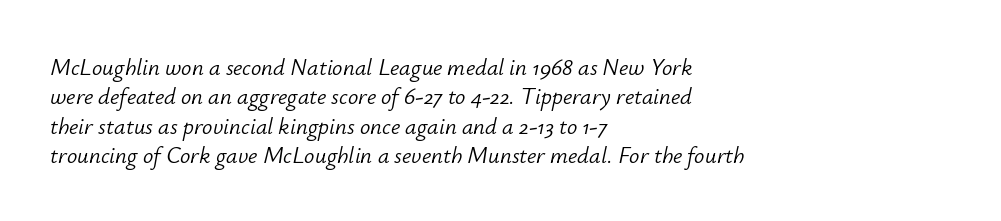
Q: Is the text bold? A: No.
Q: Is the text italic (slanted)? A: Yes, it leans right by about 12 degrees.
Q: Is the text underlined? A: No.
Q: How is the paragraph aligned? A: Left-aligned.
Q: Is the spacing between letters normal or unusually wide? A: Normal.
Q: Is the spacing between lines tight, normal or loose? A: Normal.
